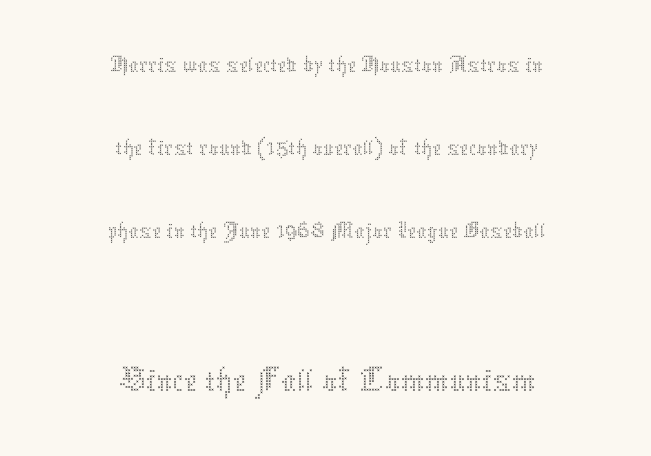
This sample uses plain, unmodified letter spacing. Think of a printed novel: that variable character pitch is what you see here. The font's upright variant was chosen for this text. The letters look calm and open, with moderate or lighter stems.
